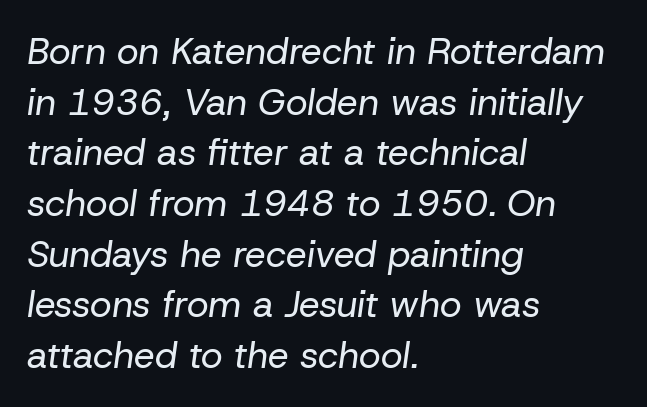
{"italic": "yes", "lean": "right", "slant_degrees": 8, "bold": "no", "weight": "regular", "width": "normal", "stroke_contrast": "low", "x_height": "medium", "monospaced": "no", "underline": "no", "align": "left", "line_spacing": "normal", "line_spacing_ratio": 1.37, "letter_spacing": "normal", "letter_spacing_em": 0.0, "glyph_px": 37}
